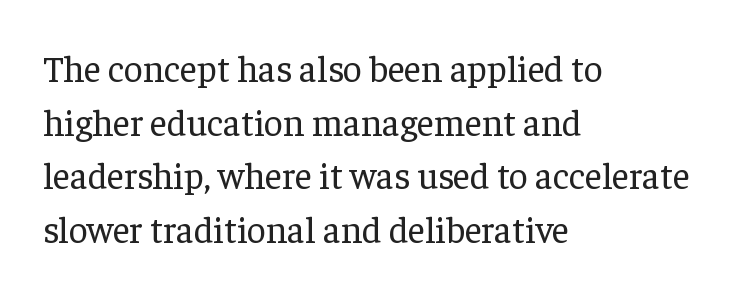
{"serif": "yes", "italic": "no", "bold": "no", "weight": "regular", "width": "normal", "stroke_contrast": "low", "x_height": "medium", "monospaced": "no", "underline": "no", "align": "left", "line_spacing": "normal", "line_spacing_ratio": 1.45, "letter_spacing": "normal", "letter_spacing_em": 0.0, "glyph_px": 37}
